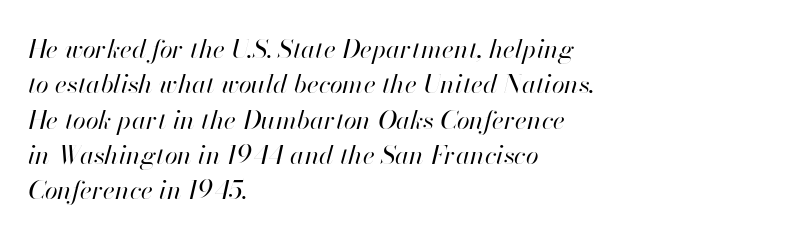
{"italic": "yes", "lean": "right", "slant_degrees": 13, "bold": "no", "underline": "no", "align": "left", "line_spacing": "normal", "line_spacing_ratio": 1.36, "letter_spacing": "normal", "letter_spacing_em": 0.0, "glyph_px": 26}
